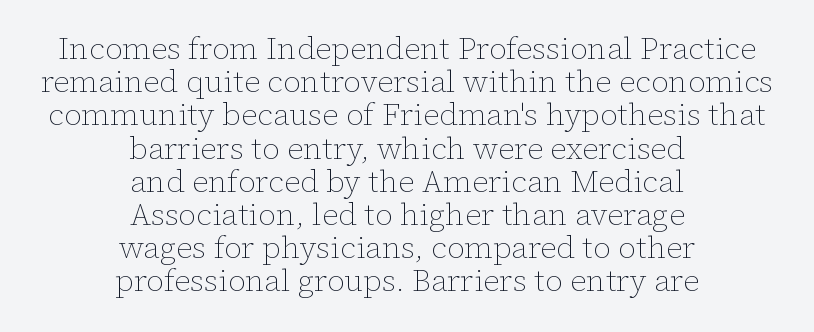
Q: Is the text bold? A: No.
Q: Is the text italic (slanted)? A: No, it is upright.
Q: Is the text underlined? A: No.
Q: How is the paragraph aligned? A: Centered.
Q: Is the spacing between letters normal or unusually wide? A: Normal.
Q: Is the spacing between lines tight, normal or loose? A: Tight.
Q: Width (condensed, normal, or wide)? A: Normal.
Q: Stroke contrast? A: Low.
Q: x-height? A: Medium.
Q: Monospaced? A: No.
